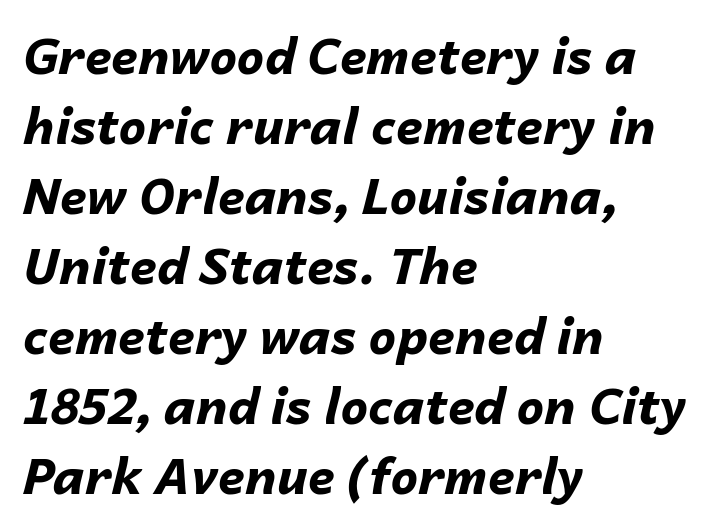
Q: Is the text bold? A: Yes.
Q: Is the text italic (slanted)? A: Yes, it leans right by about 14 degrees.
Q: Is the text underlined? A: No.
Q: How is the paragraph aligned? A: Left-aligned.
Q: Is the spacing between letters normal or unusually wide? A: Normal.
Q: Is the spacing between lines tight, normal or loose? A: Normal.
Q: Width (condensed, normal, or wide)? A: Normal.
Q: Stroke contrast? A: Low.
Q: x-height? A: Medium.
Q: Monospaced? A: No.
